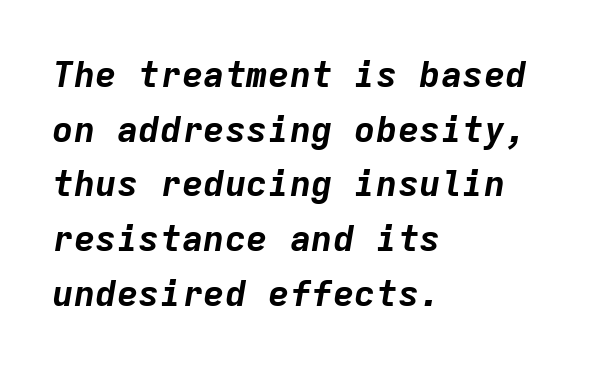
Every character here occupies the same horizontal width, giving the sample a typewriter-like rhythm. Just letters on the line, the space beneath them empty. The rendering uses a bold face; every stroke is thick and dark. The whole block is typeset with a tilt.
